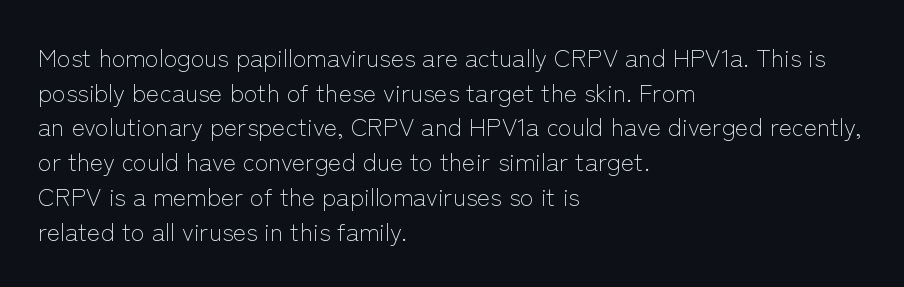
{"italic": "no", "bold": "no", "underline": "no", "align": "left", "line_spacing": "normal", "line_spacing_ratio": 1.39, "letter_spacing": "normal", "letter_spacing_em": 0.0, "glyph_px": 25}
